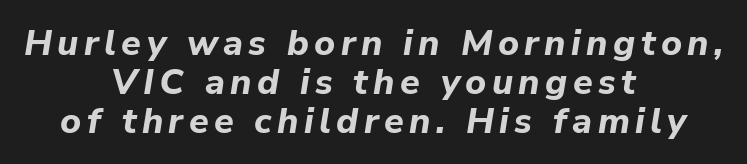
{"italic": "yes", "lean": "right", "slant_degrees": 9, "bold": "yes", "weight": "bold", "width": "normal", "stroke_contrast": "low", "x_height": "medium", "monospaced": "no", "underline": "no", "align": "center", "line_spacing": "tight", "line_spacing_ratio": 1.08, "glyph_px": 36}
